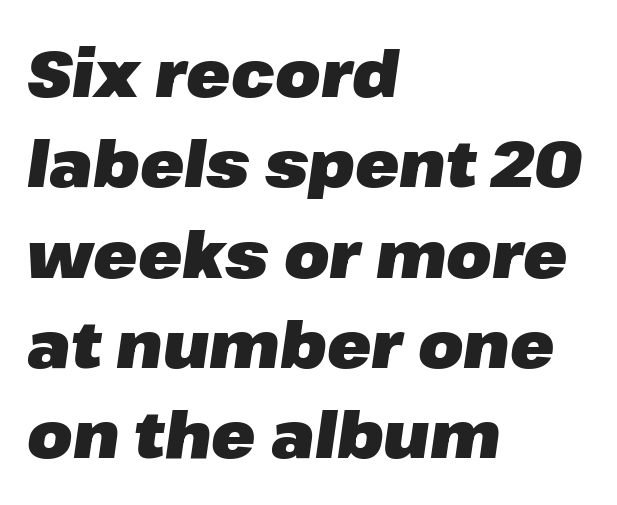
{"italic": "yes", "lean": "right", "slant_degrees": 8, "bold": "yes", "weight": "heavy", "width": "normal", "stroke_contrast": "low", "x_height": "medium", "monospaced": "no", "underline": "no", "align": "left", "line_spacing": "normal", "line_spacing_ratio": 1.39, "letter_spacing": "normal", "letter_spacing_em": 0.0, "glyph_px": 65}
